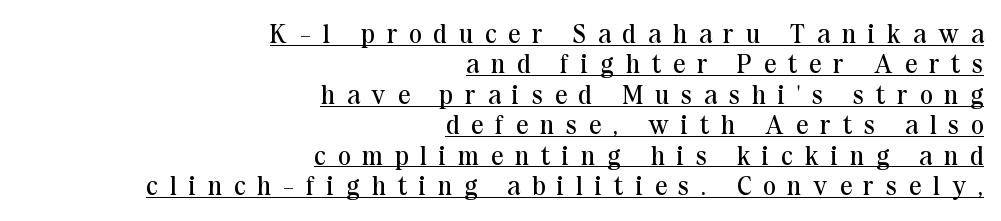
No letter is thick-stroked: the sample isn't bold. The rag falls on the left side of this text block. You could only call the tracking loose — the letters float apart. Posture: vertical. Compared with undecorated copy, this sample adds a rule below the words.
